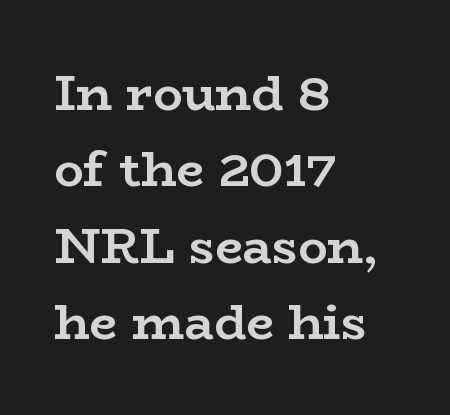
Q: Is the text bold? A: Yes.
Q: Is the text italic (slanted)? A: No, it is upright.
Q: Is the typeface a serif or a sans-serif typeface? A: Serif.
Q: Is the text underlined? A: No.
Q: How is the paragraph aligned? A: Left-aligned.
Q: Is the spacing between letters normal or unusually wide? A: Normal.
Q: Is the spacing between lines tight, normal or loose? A: Normal.
Q: Width (condensed, normal, or wide)? A: Wide.
Q: Stroke contrast? A: Low.
Q: x-height? A: Medium.
Q: Monospaced? A: No.
